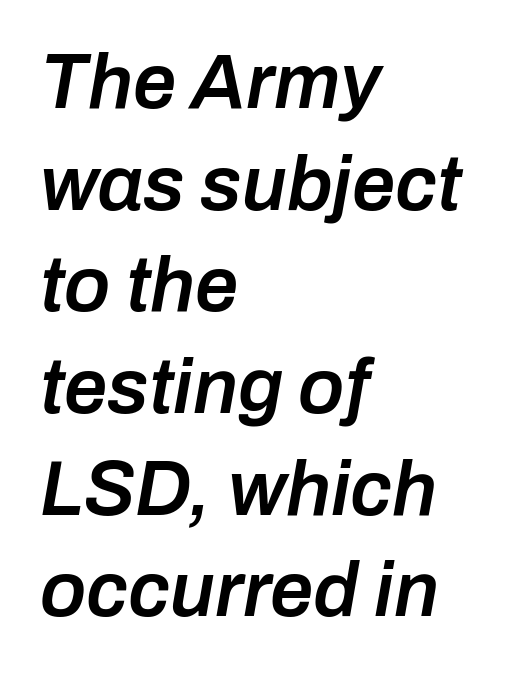
{"italic": "yes", "lean": "right", "slant_degrees": 10, "bold": "semi", "weight": "semibold", "width": "normal", "stroke_contrast": "low", "x_height": "medium", "monospaced": "no", "underline": "no", "align": "left", "line_spacing": "normal", "line_spacing_ratio": 1.32, "letter_spacing": "normal", "letter_spacing_em": 0.0, "glyph_px": 77}
